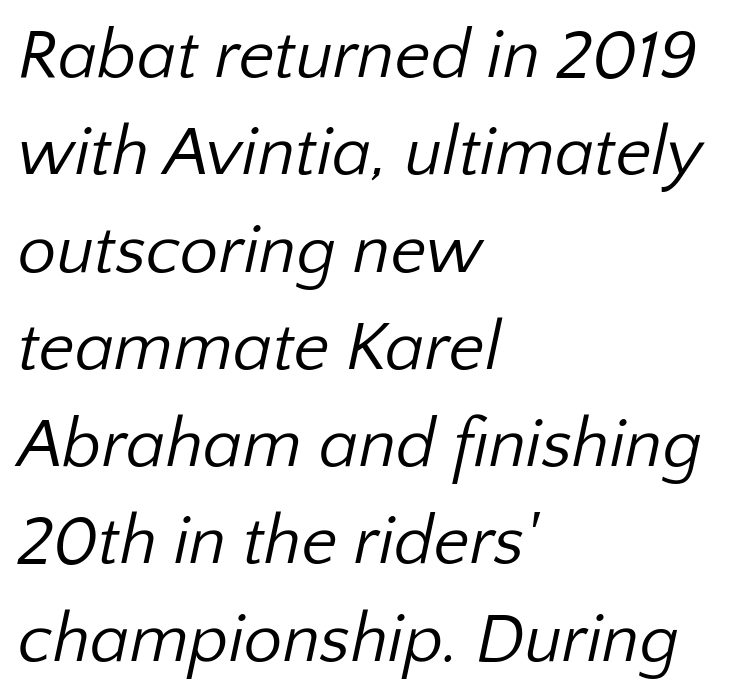
In terms of letterspacing, this is plain default setting. The face used here is proportionally spaced, like ordinary book or web type. You can tell from the bare stems that sans-serif type was used. Is the block centered? No — it sits flush against the left margin. Quick note: underline off.
